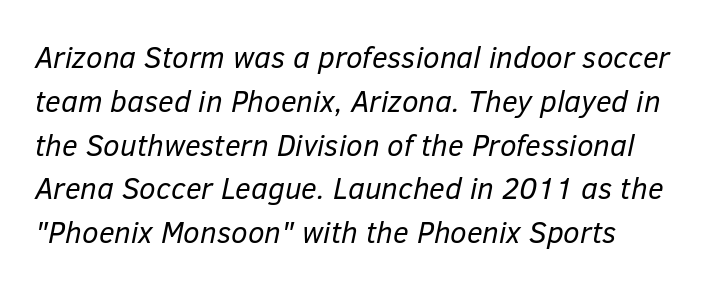
{"italic": "yes", "lean": "right", "slant_degrees": 12, "bold": "no", "weight": "regular", "width": "normal", "stroke_contrast": "low", "x_height": "medium", "monospaced": "no", "underline": "no", "align": "left", "line_spacing": "normal", "line_spacing_ratio": 1.46, "letter_spacing": "normal", "letter_spacing_em": 0.0, "glyph_px": 30}
